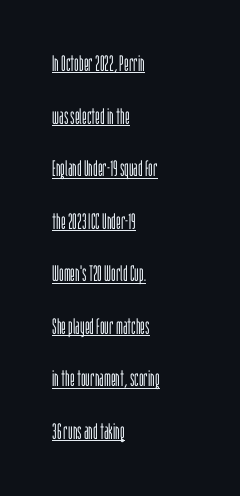
The image shows 22 px text type, upright; set left-aligned, loose line spacing (2.39x), normal letter spacing, underlined.
